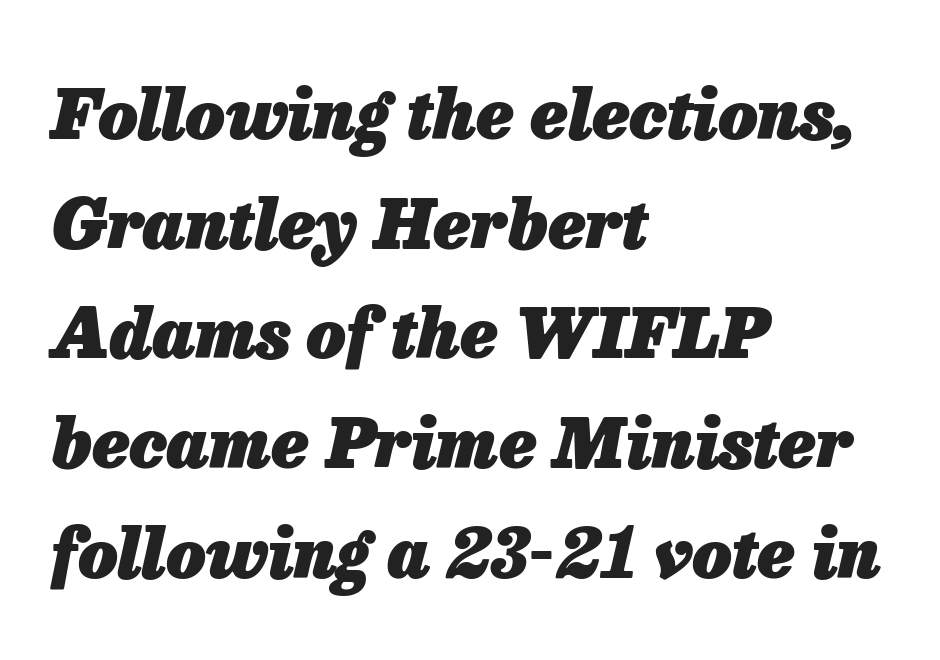
Q: Is the text bold? A: Yes.
Q: Is the text italic (slanted)? A: Yes, it leans right by about 13 degrees.
Q: Is the text underlined? A: No.
Q: How is the paragraph aligned? A: Left-aligned.
Q: Is the spacing between letters normal or unusually wide? A: Normal.
Q: Is the spacing between lines tight, normal or loose? A: Normal.
Q: Width (condensed, normal, or wide)? A: Normal.
Q: Stroke contrast? A: Low.
Q: x-height? A: Medium.
Q: Monospaced? A: No.
